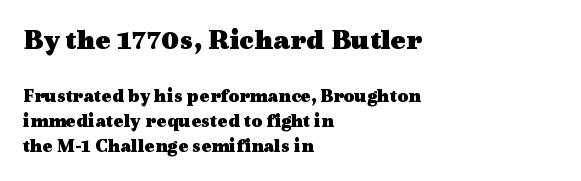
{"serif": "yes", "italic": "no", "bold": "yes", "weight": "heavy", "width": "wide", "x_height": "medium", "monospaced": "no", "underline": "no", "align": "left", "line_spacing": "normal", "line_spacing_ratio": 1.33, "letter_spacing": "normal", "letter_spacing_em": 0.0, "larger_block": "first", "size_ratio": 1.53, "glyph_px": 29}
